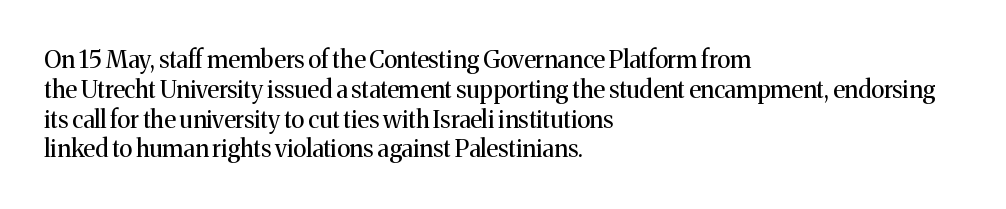
If you drew a line through each stem, it would be perfectly vertical. Tracking value appears to be zero — textbook default spacing. The rag falls on the right side of this text block. The face looks like a standard text weight, possibly lighter. The string is rendered with underlining switched off.
